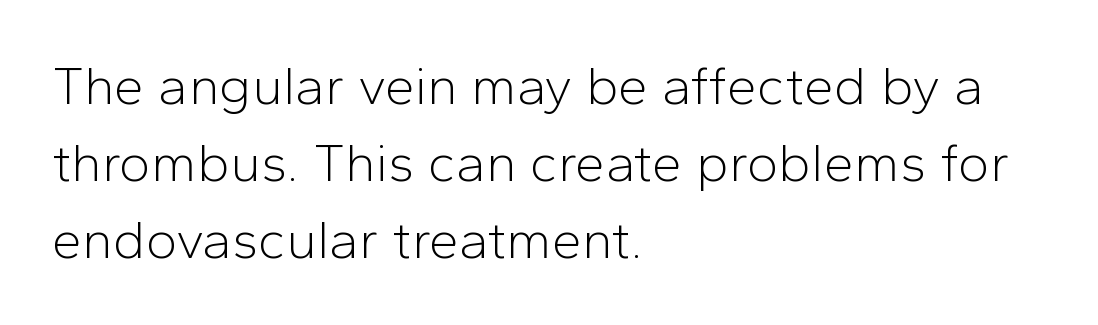
The image shows 54 px light sans-serif type, upright; set left-aligned, normal line spacing (1.43x), normal letter spacing, not underlined; low stroke contrast and a medium x-height.
